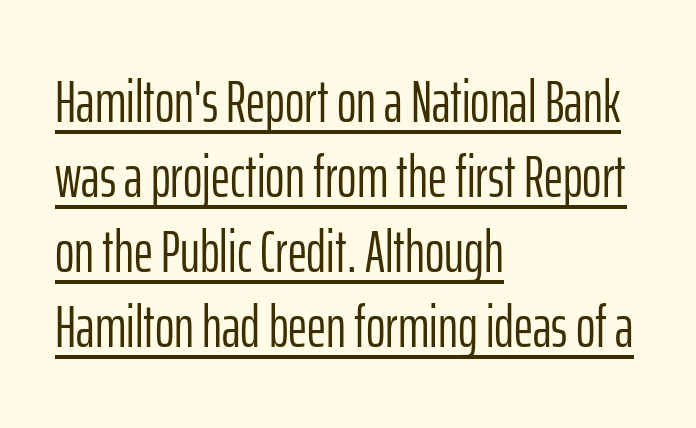
The image shows 59 px light, condensed sans-serif type, upright; set left-aligned, normal line spacing (1.27x), normal letter spacing, underlined; low stroke contrast and a medium x-height.
